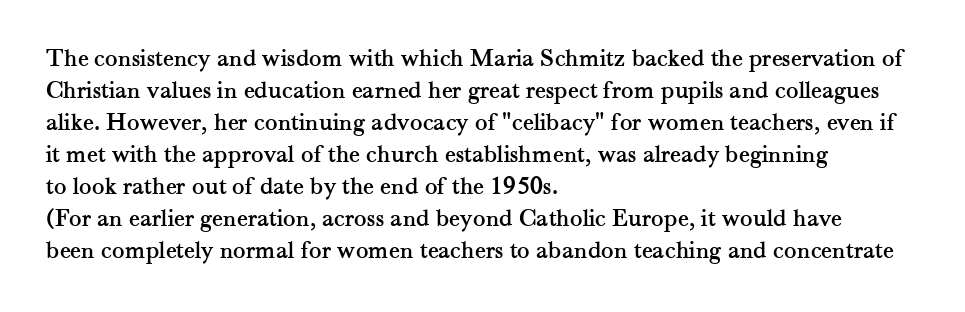
Q: Is the text italic (slanted)? A: No, it is upright.
Q: Is the text underlined? A: No.
Q: How is the paragraph aligned? A: Left-aligned.
Q: Is the spacing between letters normal or unusually wide? A: Normal.
